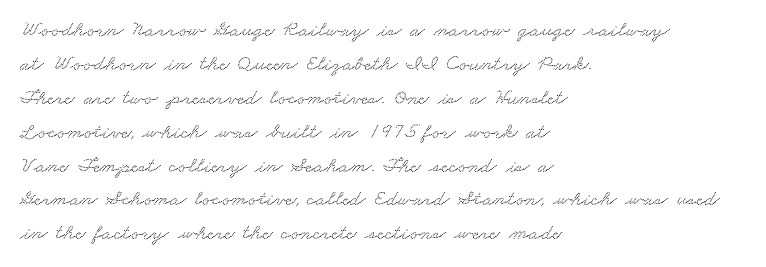
Q: Is the text underlined? A: No.
Q: How is the paragraph aligned? A: Left-aligned.
Q: Is the spacing between letters normal or unusually wide? A: Normal.
Q: Is the spacing between lines tight, normal or loose? A: Normal.
